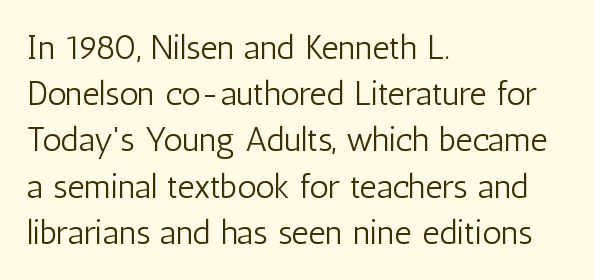
Q: Is the text bold? A: No.
Q: Is the text italic (slanted)? A: No, it is upright.
Q: Is the typeface a serif or a sans-serif typeface? A: Sans-serif.
Q: Is the text underlined? A: No.
Q: How is the paragraph aligned? A: Left-aligned.
Q: Is the spacing between letters normal or unusually wide? A: Normal.
Q: Is the spacing between lines tight, normal or loose? A: Normal.
Q: Width (condensed, normal, or wide)? A: Condensed.
Q: Stroke contrast? A: Low.
Q: x-height? A: Medium.
Q: Monospaced? A: No.
